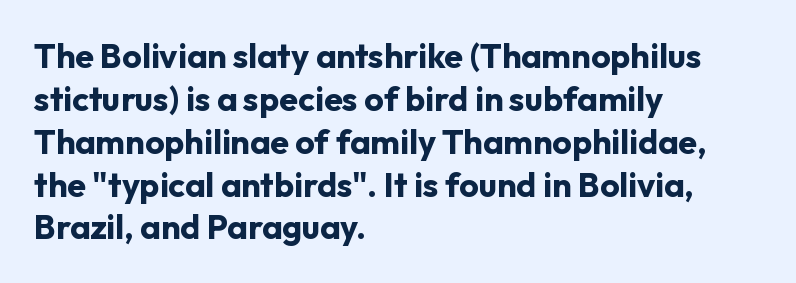
Every character sits straight up, as roman type does. Looks like regular typesetting: each glyph gets only the width it needs. Left-aligned paragraph, ragged on the right. Are there feet on the stems? There aren't — it's a sans. You'd pick this weight for a headline — it's a proper bold.
